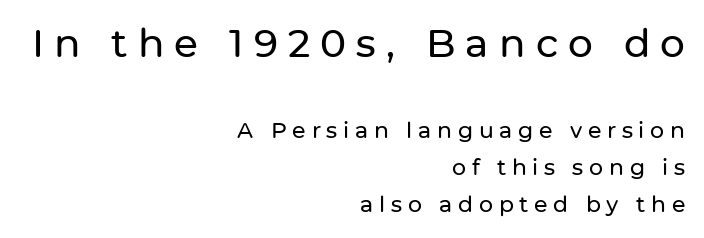
The composition opens big and finishes small. Someone cranked the tracking dial way up on this one. You can tell it's not italic because the verticals are truly vertical. The letters advance in unequal steps, a hallmark of proportional type. This block has exactly the height ordinary leading produces.
